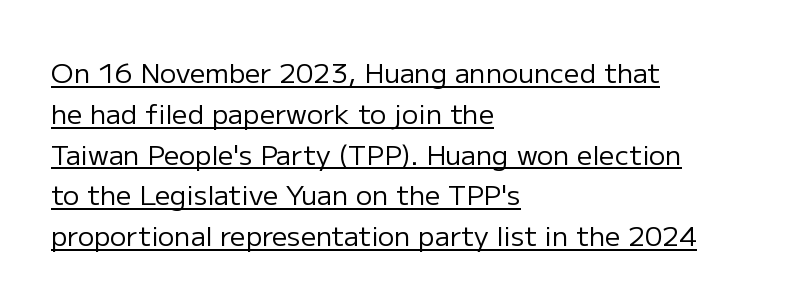
Baseline-to-baseline distance is the conventional proportion of letter height. The passage is arranged the way most books set body copy — flush left. This sample carries an underscore along the baseline area. Each stroke keeps to a modest, everyday thickness or less.
